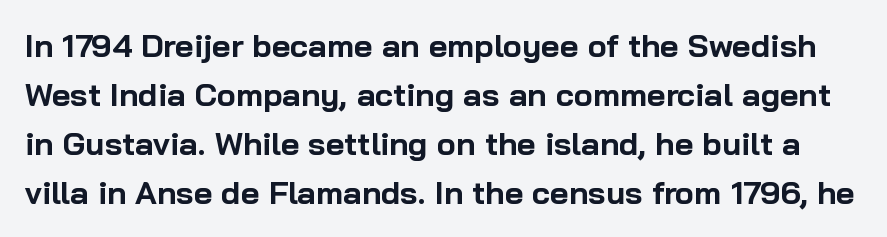
Q: Is the text bold? A: Yes.
Q: Is the text italic (slanted)? A: No, it is upright.
Q: Is the typeface a serif or a sans-serif typeface? A: Sans-serif.
Q: Is the text underlined? A: No.
Q: Is the spacing between letters normal or unusually wide? A: Normal.
Q: Is the spacing between lines tight, normal or loose? A: Normal.
Q: Width (condensed, normal, or wide)? A: Normal.
Q: Stroke contrast? A: Low.
Q: x-height? A: Medium.
Q: Monospaced? A: No.
